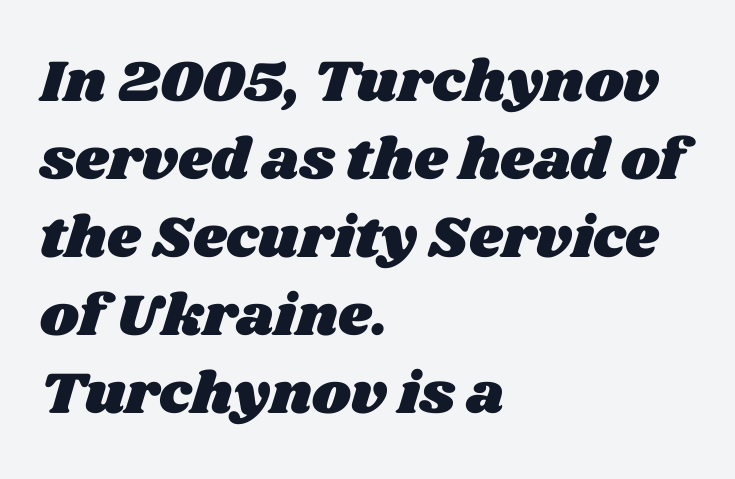
The image shows 59 px wide type; set left-aligned, normal line spacing (1.32x), normal letter spacing, not underlined; medium stroke contrast and a large x-height.
